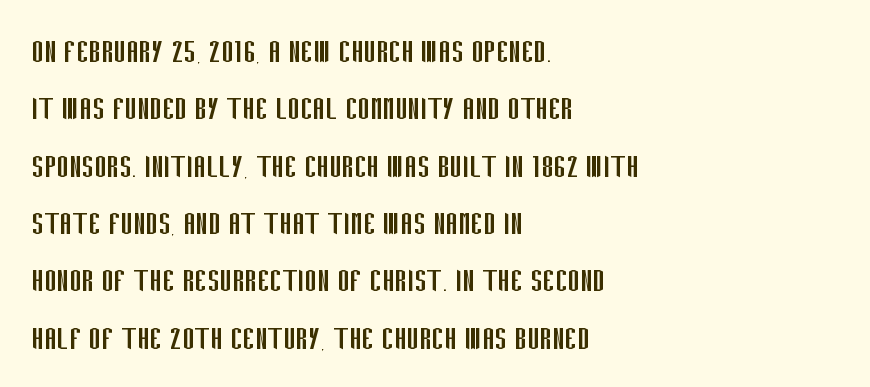
Italic? Not at all — the glyphs are vertical. A typesetter would call this zero additional tracking. Descenders are the only things crossing below the line. The designer left line spacing at the default.
